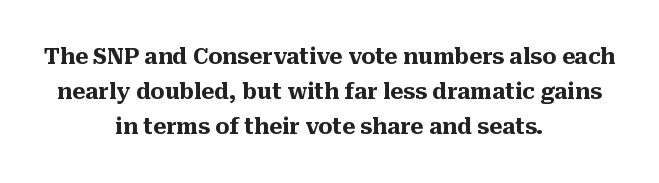
The image shows 22 px bold type, upright; set centered, normal line spacing (1.58x), normal letter spacing, not underlined.
